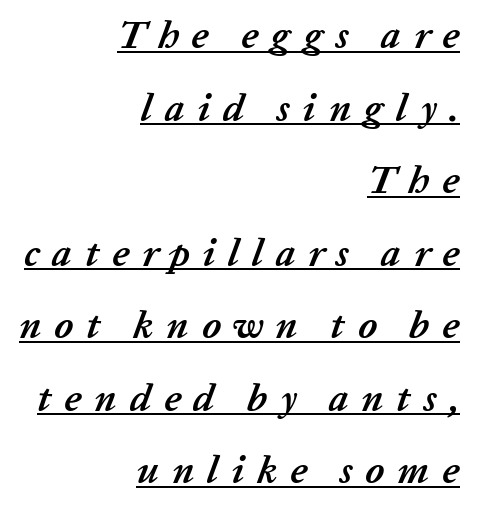
The image shows 39 px semibold type, italic (leaning right); set right-aligned, line spacing 1.86x, unusually wide letter spacing (+0.32 em), underlined; low stroke contrast and a medium x-height.
